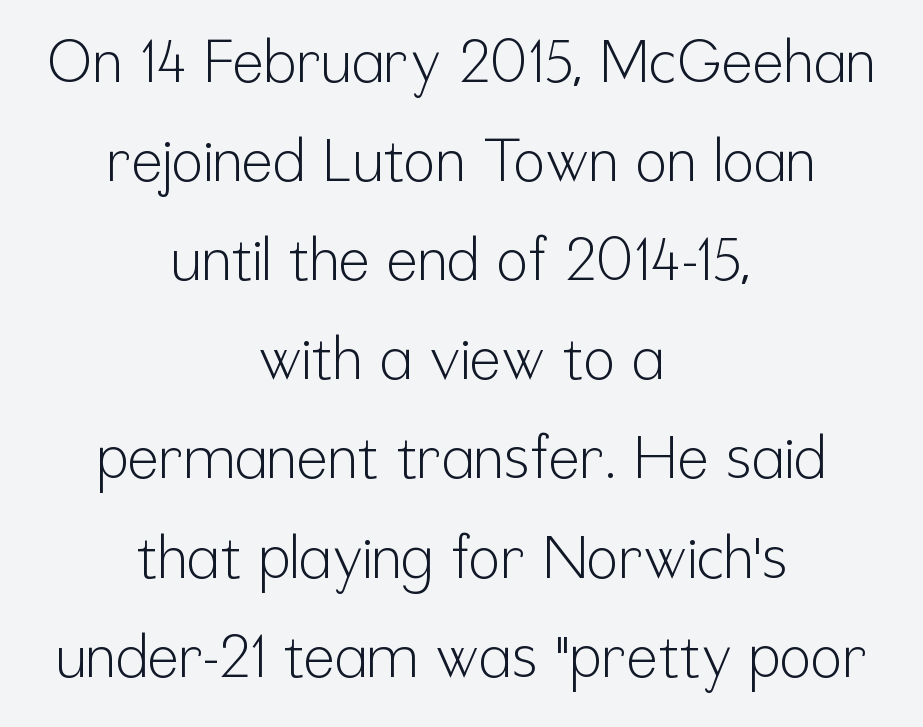
The image shows 59 px light, condensed sans-serif type, upright; set centered, normal line spacing (1.68x), normal letter spacing, not underlined; low stroke contrast and a medium x-height.
